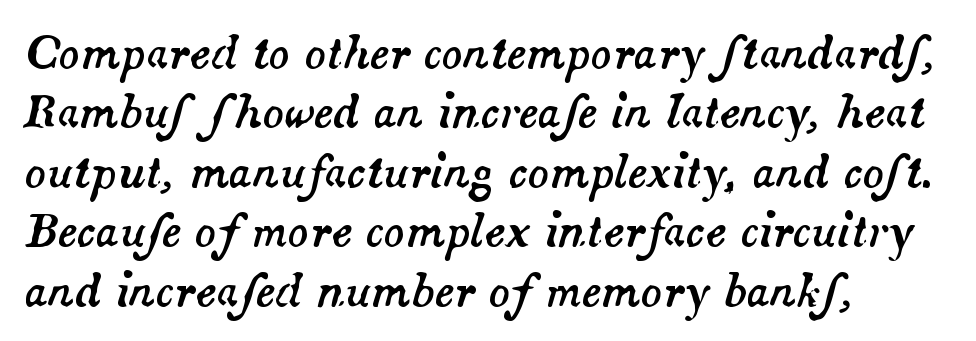
Rule under the text: the space is simply empty. This sample is left-justified, so line endings fall wherever the words run out. The leading is moderate, giving the passage an even texture. This sample uses plain, unmodified letter spacing. Characters are canted at an angle relative to the baseline's perpendicular. Spacing verdict: proportional, widths tailored to each character.
